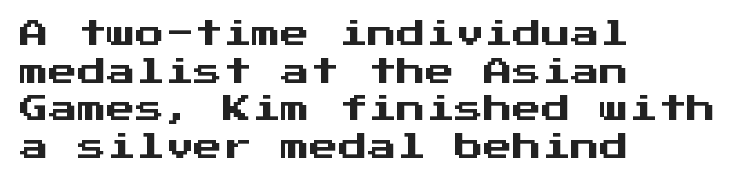
The image shows 29 px sans-serif type, upright, monospaced; set left-aligned, normal line spacing (1.3x), normal letter spacing, not underlined; medium stroke contrast and a medium x-height.
